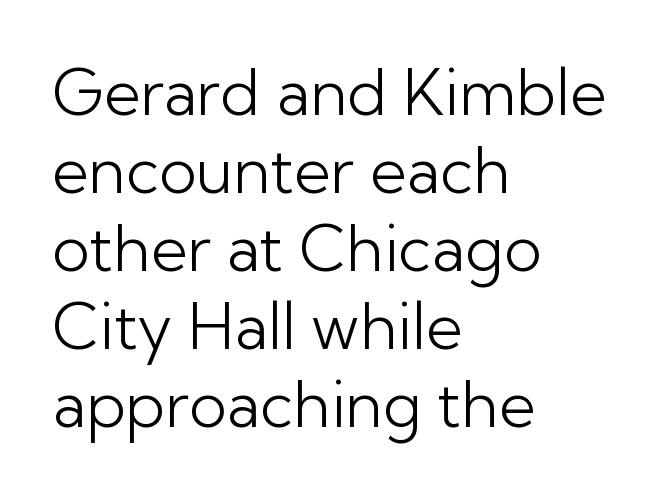
{"serif": "no", "italic": "no", "bold": "no", "weight": "light", "width": "normal", "stroke_contrast": "low", "x_height": "medium", "monospaced": "no", "underline": "no", "align": "left", "line_spacing_ratio": 1.24, "letter_spacing": "normal", "letter_spacing_em": 0.0, "glyph_px": 63}
